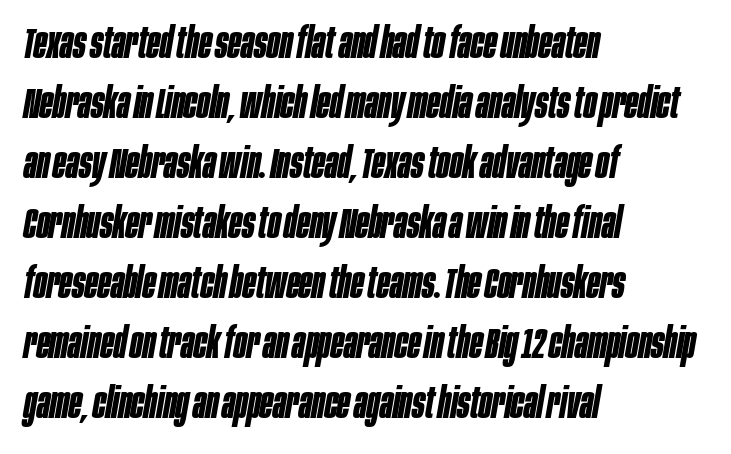
Q: Is the text bold? A: Yes.
Q: Is the text italic (slanted)? A: Yes, it leans right by about 10 degrees.
Q: Is the text underlined? A: No.
Q: How is the paragraph aligned? A: Left-aligned.
Q: Is the spacing between letters normal or unusually wide? A: Normal.
Q: Is the spacing between lines tight, normal or loose? A: Normal.
Q: Width (condensed, normal, or wide)? A: Condensed.
Q: Stroke contrast? A: Low.
Q: x-height? A: Large.
Q: Monospaced? A: No.
